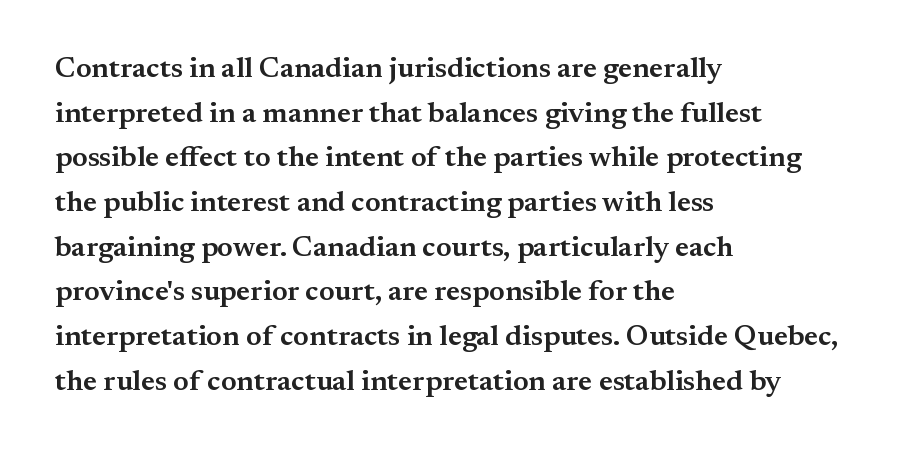
Q: Is the text bold? A: Semi-bold.
Q: Is the text italic (slanted)? A: No, it is upright.
Q: Is the typeface a serif or a sans-serif typeface? A: Serif.
Q: Is the text underlined? A: No.
Q: How is the paragraph aligned? A: Left-aligned.
Q: Is the spacing between letters normal or unusually wide? A: Normal.
Q: Is the spacing between lines tight, normal or loose? A: Normal.
Q: Width (condensed, normal, or wide)? A: Normal.
Q: Stroke contrast? A: Medium.
Q: x-height? A: Small.
Q: Monospaced? A: No.
